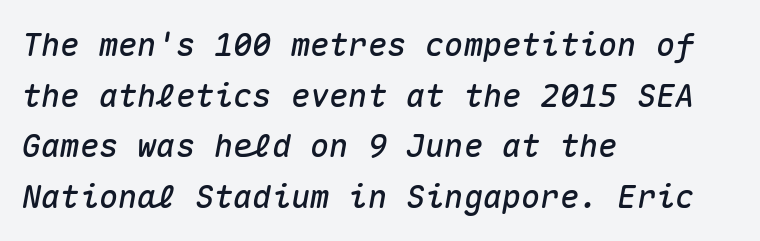
The image shows 32 px text type, italic (leaning right), monospaced; set left-aligned, normal line spacing (1.58x), normal letter spacing, not underlined; medium stroke contrast and a medium x-height.
